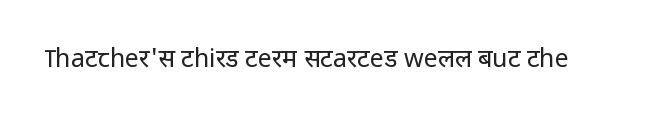
Q: Is the text bold? A: No.
Q: Is the text italic (slanted)? A: No, it is upright.
Q: Is the text underlined? A: No.
Q: Is the spacing between letters normal or unusually wide? A: Normal.
